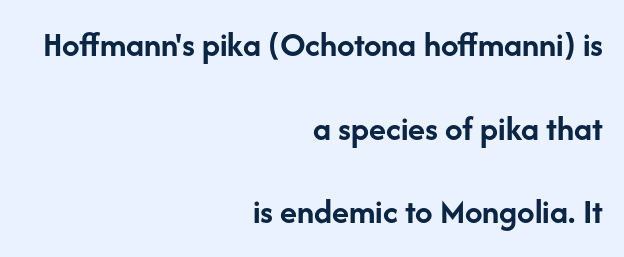
Horizontal bands of white between lines are thick stripes. Compared with an ordinary text face, these strokes are far heavier — a full bold. The rendering uses natural spacing where letterforms have individual widths. This sample is right-justified, so line beginnings fall wherever the words allow. Underlining? Definitely not there.
